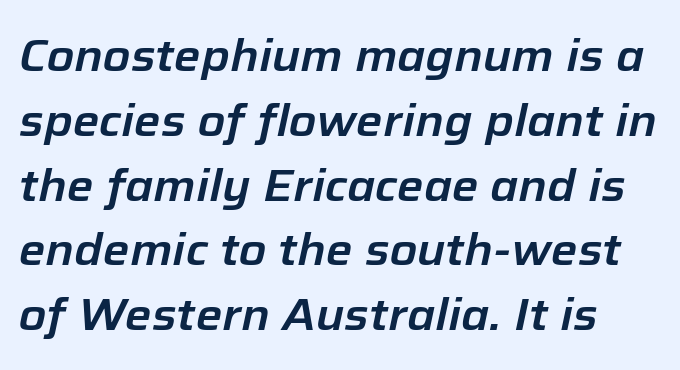
The axis of the letterforms is tilted away from vertical. Beneath every word, the page is bare. Here the designer chose a conventional face with non-uniform glyph widths. The rendering uses a moderate line-height, typical for paragraphs.
